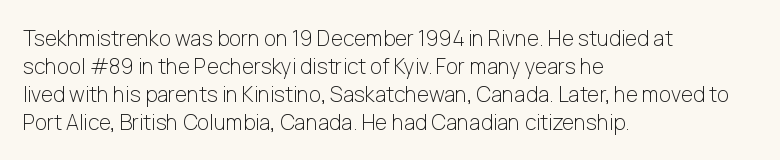
Q: Is the text bold? A: No.
Q: Is the text italic (slanted)? A: No, it is upright.
Q: Is the text underlined? A: No.
Q: How is the paragraph aligned? A: Left-aligned.
Q: Is the spacing between letters normal or unusually wide? A: Normal.
Q: Is the spacing between lines tight, normal or loose? A: Normal.
